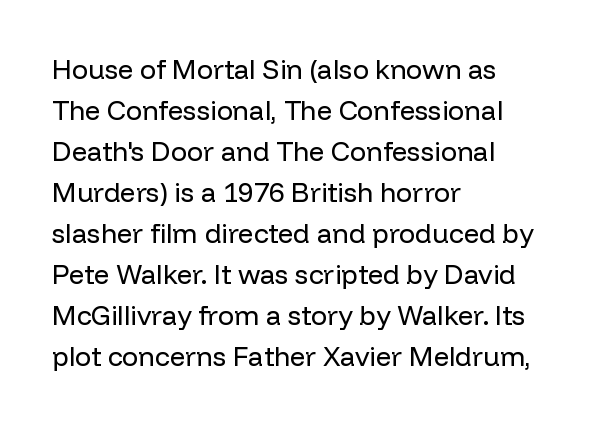
On a weight scale, this lands at 450 or below. The passage shown has conventional tracking throughout. A normal amount of white space separates one row of letters from the next. The rag falls on the right side of this text block.
